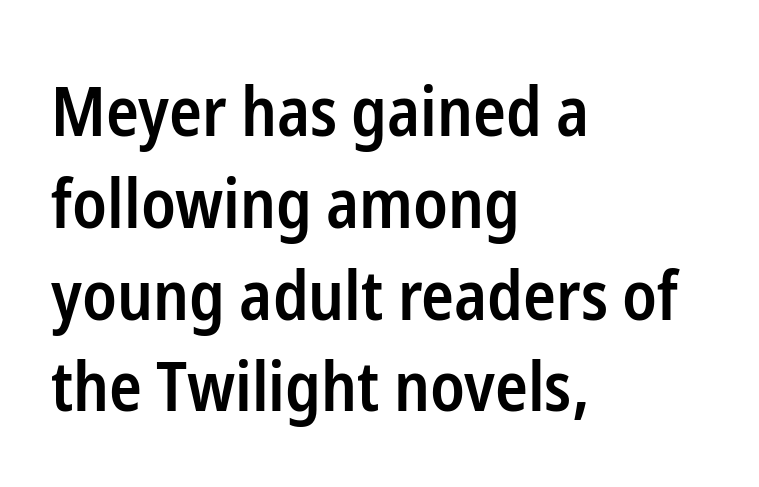
The image shows 68 px semibold, condensed sans-serif type, upright; set left-aligned, normal line spacing (1.35x), normal letter spacing, not underlined; low stroke contrast and a medium x-height.
